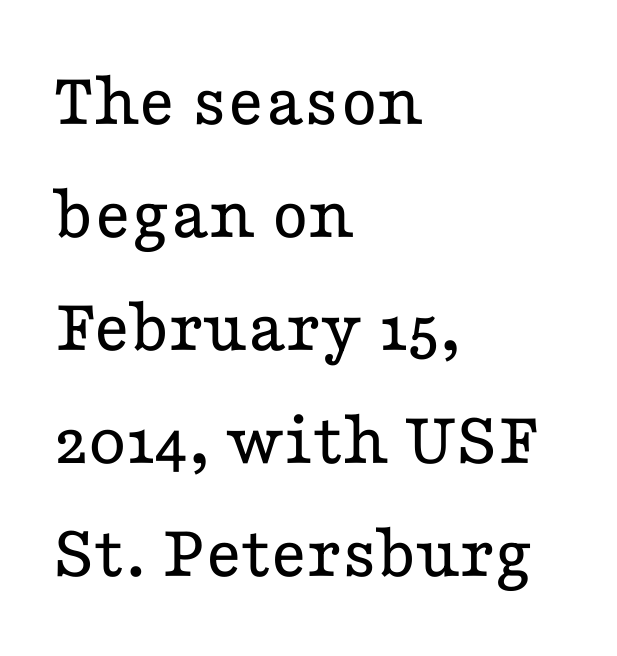
The image shows 78 px regular-weight, wide serif type, upright; set left-aligned, normal line spacing (1.45x), normal letter spacing, not underlined; low stroke contrast and a medium x-height.
